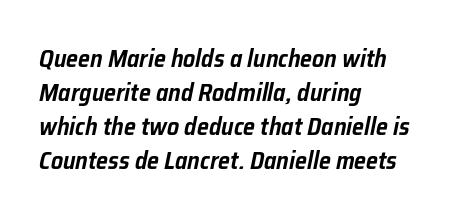
{"italic": "yes", "lean": "right", "slant_degrees": 12, "underline": "no", "align": "left", "line_spacing": "normal", "line_spacing_ratio": 1.41, "letter_spacing": "normal", "letter_spacing_em": 0.0, "glyph_px": 24}
